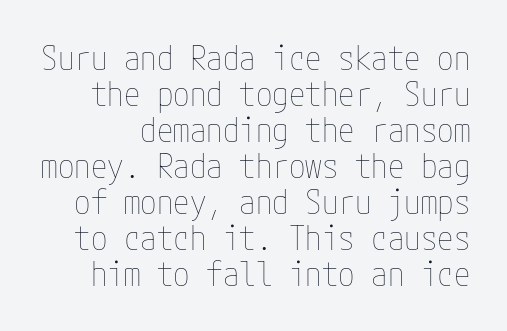
Q: Is the text bold? A: No.
Q: Is the text italic (slanted)? A: No, it is upright.
Q: Is the text underlined? A: No.
Q: Is the spacing between letters normal or unusually wide? A: Normal.
Q: Is the spacing between lines tight, normal or loose? A: Tight.
Q: Width (condensed, normal, or wide)? A: Condensed.
Q: Stroke contrast? A: Low.
Q: x-height? A: Medium.
